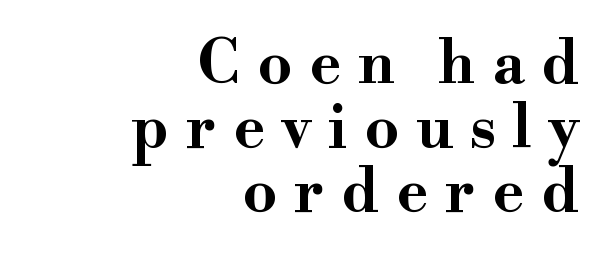
The letters advance in unequal steps, a hallmark of proportional type. Rendered with straight, roman letterforms. Caption: expanded tracking, letters set apart. Yep, those are serifs on the letters. Type without underlining.
